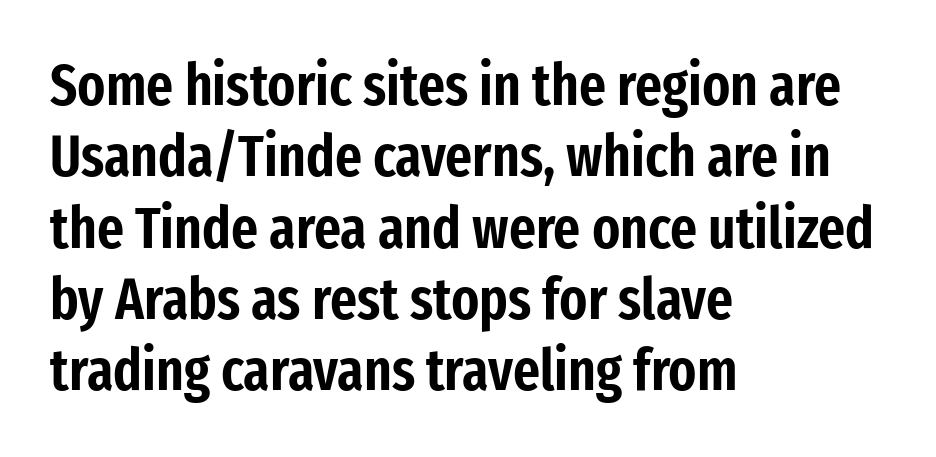
Just letters on the line, the space beneath them empty. Tracking here is standard; glyphs follow each other at the usual distance. Serifs: no, the terminals of the letterforms are clean. This sample has the flowing, uneven cadence of proportional lettering. Ordinary non-slanted type is in use.
